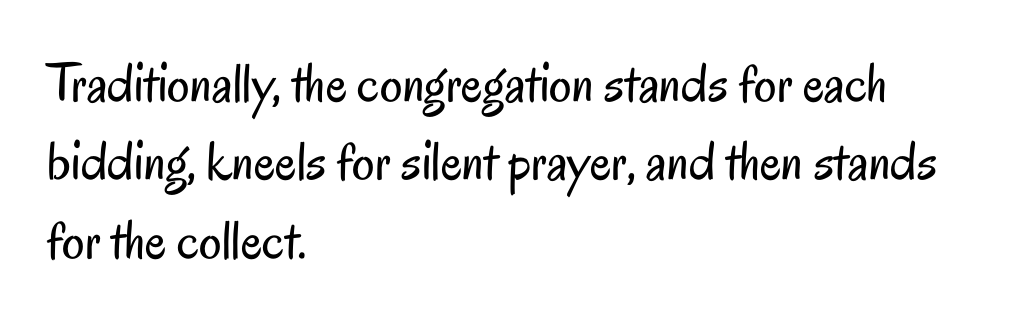
Q: Is the text bold? A: No.
Q: Is the text italic (slanted)? A: No, it is upright.
Q: Is the typeface a serif or a sans-serif typeface? A: Sans-serif.
Q: Is the text underlined? A: No.
Q: How is the paragraph aligned? A: Left-aligned.
Q: Is the spacing between letters normal or unusually wide? A: Normal.
Q: Is the spacing between lines tight, normal or loose? A: Normal.
Q: Width (condensed, normal, or wide)? A: Condensed.
Q: Stroke contrast? A: Low.
Q: x-height? A: Small.
Q: Monospaced? A: No.
